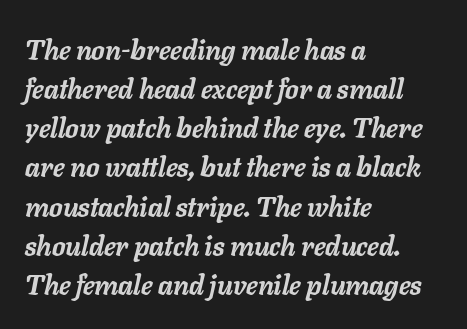
Q: Is the text bold? A: Yes.
Q: Is the text italic (slanted)? A: Yes, it leans right by about 11 degrees.
Q: Is the text underlined? A: No.
Q: How is the paragraph aligned? A: Left-aligned.
Q: Is the spacing between letters normal or unusually wide? A: Normal.
Q: Is the spacing between lines tight, normal or loose? A: Normal.
